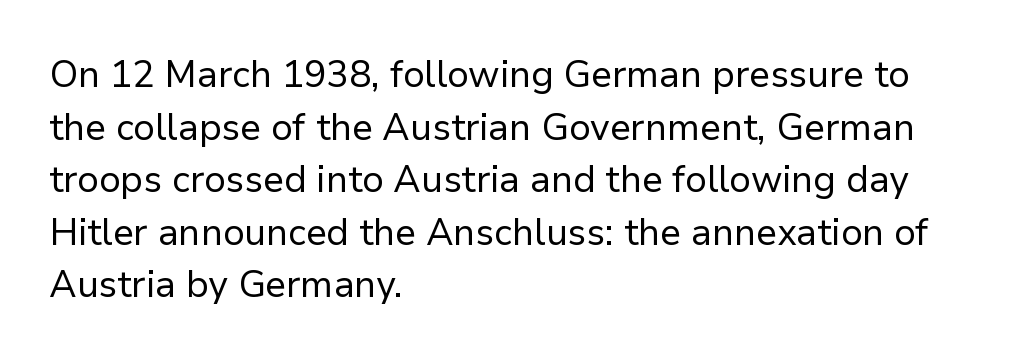
The image shows 37 px regular-weight sans-serif type, upright; set left-aligned, normal line spacing (1.42x), normal letter spacing, not underlined; low stroke contrast and a medium x-height.
